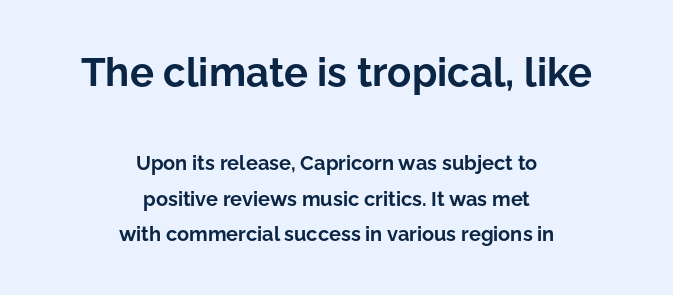
{"serif": "no", "italic": "no", "bold": "yes", "weight": "bold", "width": "normal", "stroke_contrast": "low", "x_height": "medium", "monospaced": "no", "underline": "no", "align": "center", "line_spacing_ratio": 1.78, "letter_spacing": "normal", "letter_spacing_em": 0.0, "larger_block": "first", "size_ratio": 2.0, "glyph_px": 40}
